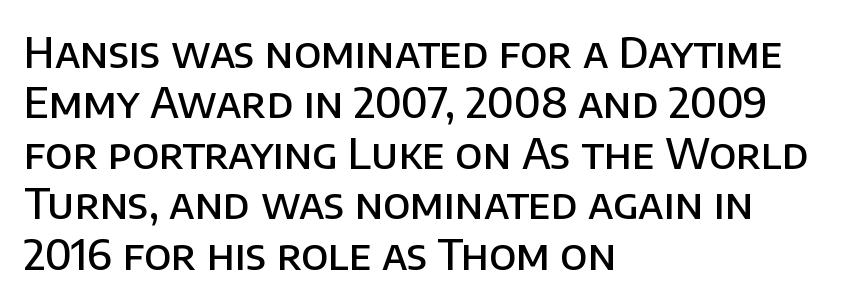
A typesetter would call this proportional, since set widths differ per character. In terms of weight, the rendering is demibold, just under bold. The letters stand straight up with perfectly vertical stems. Quick note: underline off. Regarding serifs, this sample does without them. The paragraph has a hard left edge and a soft right edge.
